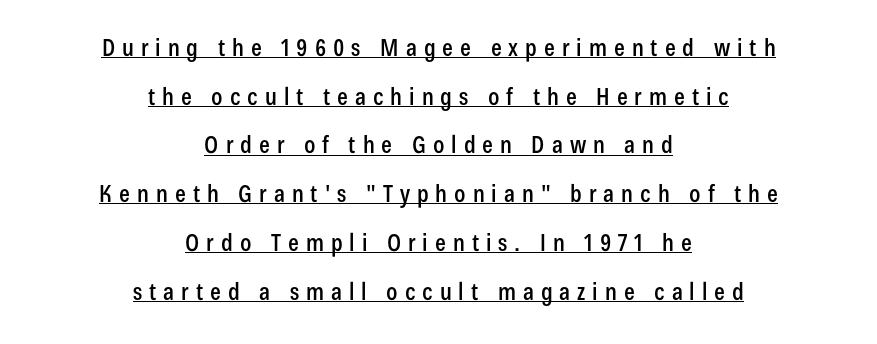
The image shows 24 px text type, upright; set centered, loose line spacing (2.03x), unusually wide letter spacing (+0.29 em), underlined.
